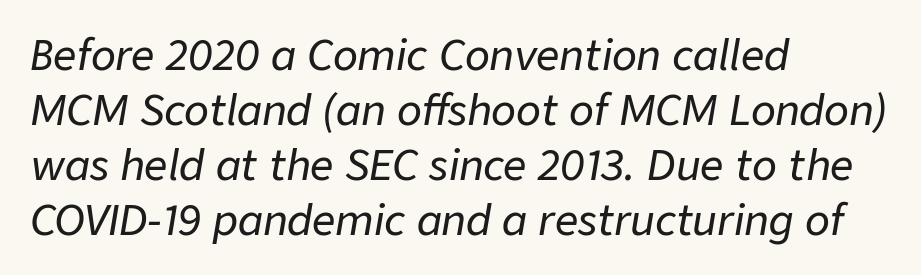
The image shows 41 px text type, italic (leaning right); set left-aligned, normal line spacing (1.34x), normal letter spacing, not underlined; low stroke contrast and a medium x-height.
